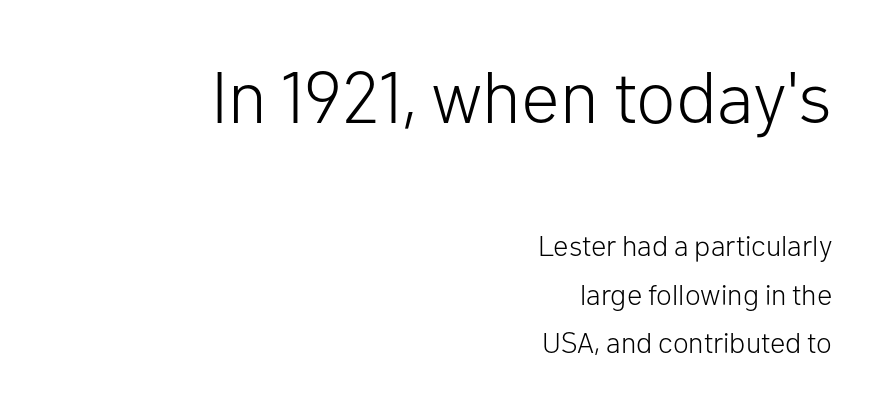
Q: Is the text bold? A: No.
Q: Is the text italic (slanted)? A: No, it is upright.
Q: Is the typeface a serif or a sans-serif typeface? A: Sans-serif.
Q: Is the text underlined? A: No.
Q: How is the paragraph aligned? A: Right-aligned.
Q: Is the spacing between letters normal or unusually wide? A: Normal.
Q: Is the spacing between lines tight, normal or loose? A: Normal.
Q: Which block of text is set in a larger size, the first (top) or the second (bottom)? A: The first (top) one.
Q: Width (condensed, normal, or wide)? A: Normal.
Q: Stroke contrast? A: Low.
Q: x-height? A: Medium.
Q: Monospaced? A: No.
